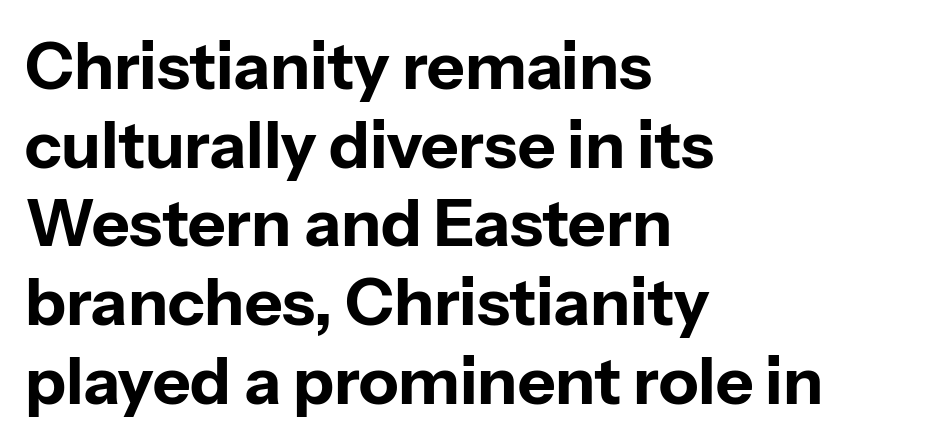
Does extra space separate the letters? No, they use regular spacing. Only glyphs here, with clear space below each row. Character widths vary here, with narrow letters taking less room than wide ones. These lines are composed in type without serifs.
